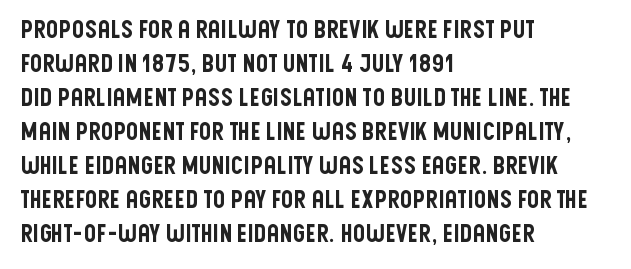
The image shows 24 px text type, upright; set left-aligned, normal line spacing (1.42x), normal letter spacing, not underlined.
